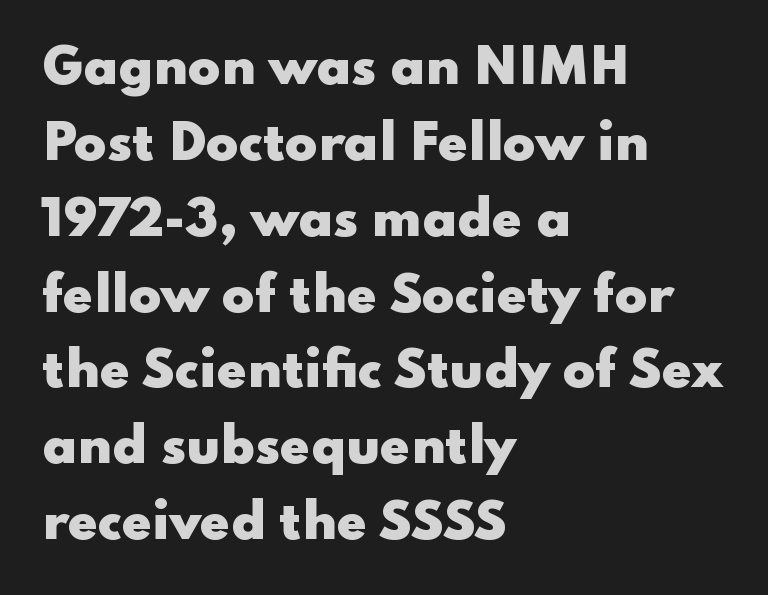
Q: Is the text bold? A: Yes.
Q: Is the text italic (slanted)? A: No, it is upright.
Q: Is the typeface a serif or a sans-serif typeface? A: Sans-serif.
Q: Is the text underlined? A: No.
Q: How is the paragraph aligned? A: Left-aligned.
Q: Is the spacing between letters normal or unusually wide? A: Normal.
Q: Is the spacing between lines tight, normal or loose? A: Normal.
Q: Width (condensed, normal, or wide)? A: Wide.
Q: Stroke contrast? A: Low.
Q: x-height? A: Small.
Q: Monospaced? A: No.
